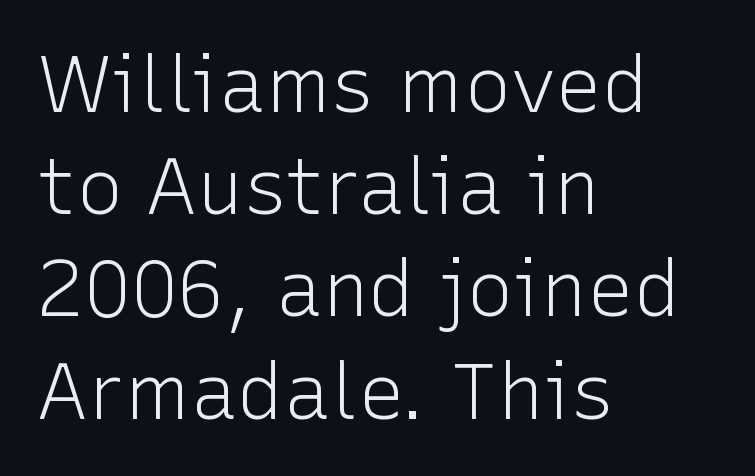
{"serif": "no", "italic": "no", "bold": "no", "weight": "light", "width": "normal", "stroke_contrast": "low", "x_height": "medium", "monospaced": "no", "underline": "no", "align": "left", "line_spacing": "normal", "line_spacing_ratio": 1.31, "letter_spacing": "normal", "letter_spacing_em": 0.0, "glyph_px": 78}
